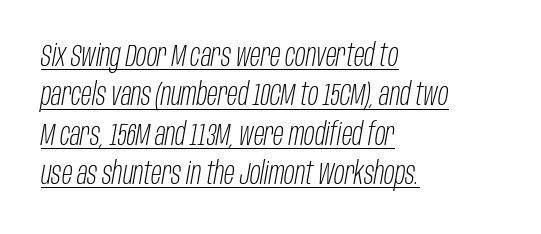
Q: Is the text bold? A: No.
Q: Is the text italic (slanted)? A: Yes, it leans right by about 10 degrees.
Q: Is the text underlined? A: Yes.
Q: How is the paragraph aligned? A: Left-aligned.
Q: Is the spacing between letters normal or unusually wide? A: Normal.
Q: Is the spacing between lines tight, normal or loose? A: Normal.
Q: Width (condensed, normal, or wide)? A: Condensed.
Q: Stroke contrast? A: Low.
Q: x-height? A: Large.
Q: Monospaced? A: No.
